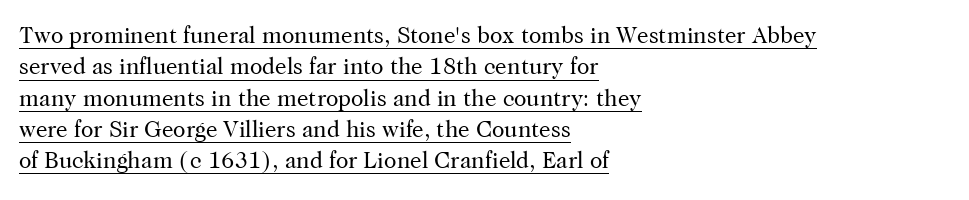
The image shows 23 px text type, upright; set left-aligned, normal line spacing (1.36x), normal letter spacing, underlined.
